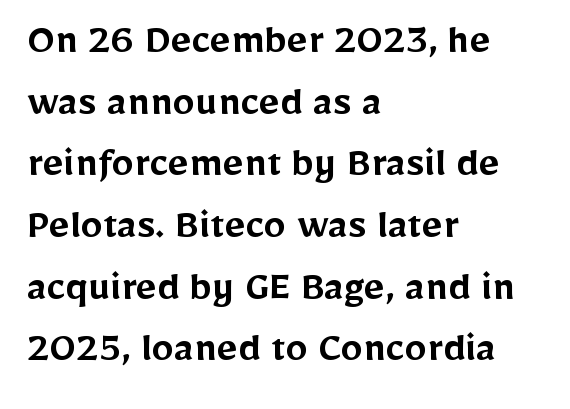
The rendering shows plain stroke endings on the letterforms — a sans-serif design. The string is rendered with underlining switched off. Evenly set lines give the paragraph a standard silhouette. A typesetter would mark this as roman, not italic. Is this a fixed-width face? No — the glyphs have proportional, varying widths.
